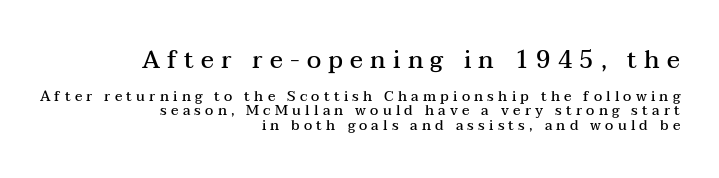
The strokes are fattened partway — semibold, not bold. Large over small — that's the arrangement of the two blocks here. Is the block centered? No — it sits flush against the right margin. Leading is clearly below the norm, producing a dense column.
